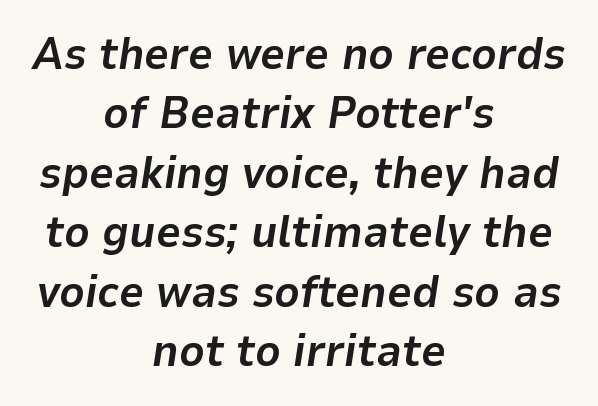
{"italic": "yes", "lean": "right", "slant_degrees": 9, "bold": "yes", "weight": "bold", "width": "normal", "stroke_contrast": "low", "x_height": "medium", "monospaced": "no", "underline": "no", "align": "center", "line_spacing": "normal", "line_spacing_ratio": 1.35, "letter_spacing": "normal", "letter_spacing_em": 0.0, "glyph_px": 44}
